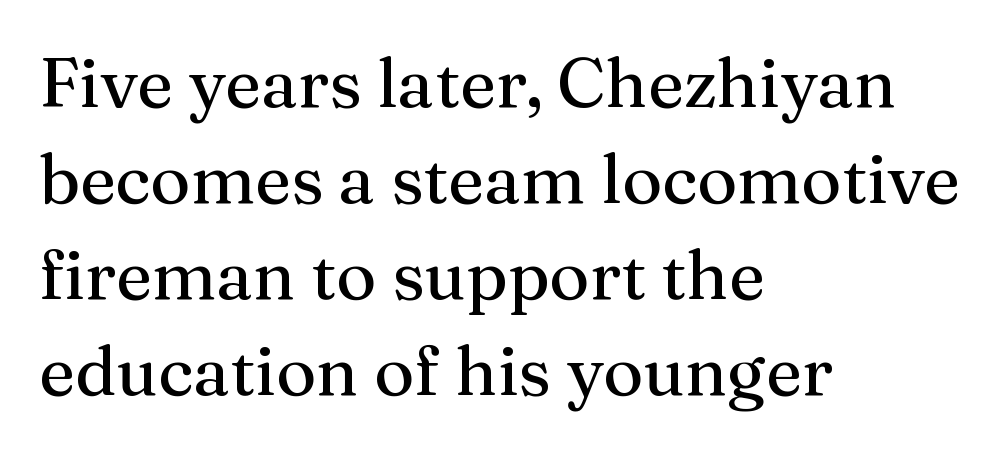
Style check: upright. The face used here is proportionally spaced, like ordinary book or web type. The tracking reads as untouched default to a designer's eye. The zone under the glyphs is completely vacant. Successive baselines arrive at the customary interval. Each line starts at the same left margin while the right side varies.
